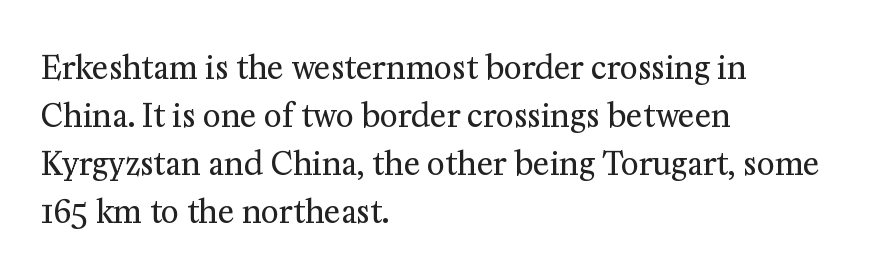
Q: Is the text bold? A: No.
Q: Is the text italic (slanted)? A: No, it is upright.
Q: Is the typeface a serif or a sans-serif typeface? A: Serif.
Q: Is the text underlined? A: No.
Q: How is the paragraph aligned? A: Left-aligned.
Q: Is the spacing between letters normal or unusually wide? A: Normal.
Q: Is the spacing between lines tight, normal or loose? A: Normal.
Q: Width (condensed, normal, or wide)? A: Normal.
Q: Stroke contrast? A: Medium.
Q: x-height? A: Medium.
Q: Monospaced? A: No.
